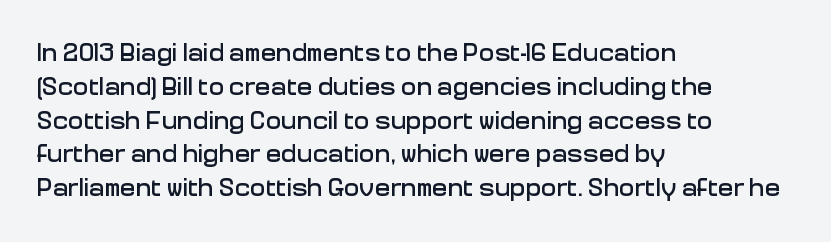
The image shows 26 px text type, upright; set left-aligned, normal line spacing (1.3x), normal letter spacing, not underlined.
